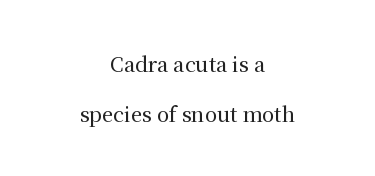
{"italic": "no", "underline": "no", "align": "center", "line_spacing": "loose", "line_spacing_ratio": 2.48, "letter_spacing": "normal", "letter_spacing_em": 0.0, "glyph_px": 20}
